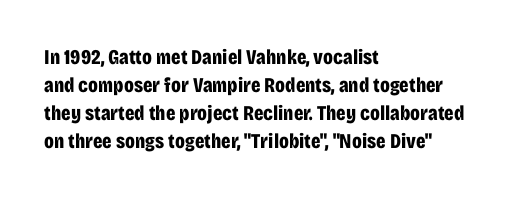
Style check: upright. Reading down the block, your eye returns to a fixed left position each line. This rendering leaves character spacing at its baseline value. Check under the words: just untouched page.
